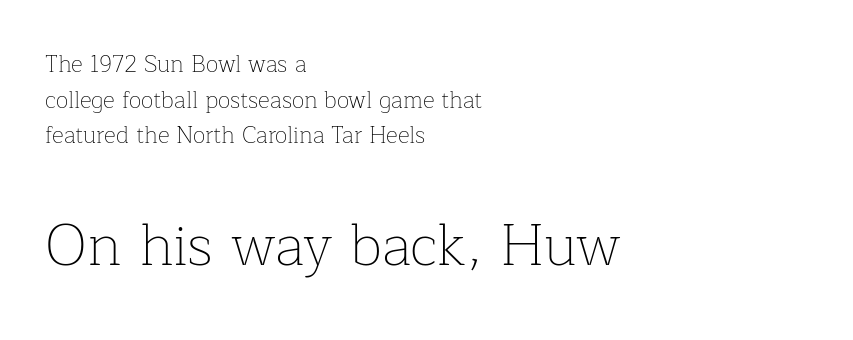
{"serif": "yes", "italic": "no", "bold": "no", "weight": "thin", "width": "normal", "stroke_contrast": "low", "x_height": "medium", "monospaced": "no", "underline": "no", "align": "left", "line_spacing": "normal", "line_spacing_ratio": 1.55, "letter_spacing": "normal", "letter_spacing_em": 0.0, "larger_block": "second", "size_ratio": 2.52, "glyph_px": 58}
